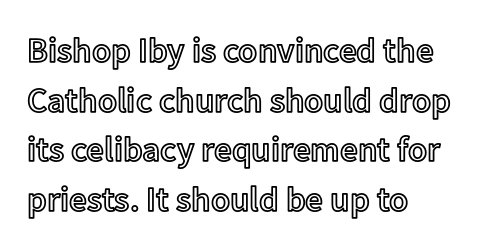
The image shows 35 px text type, upright; set left-aligned, normal line spacing (1.42x), normal letter spacing, not underlined; a medium x-height.
